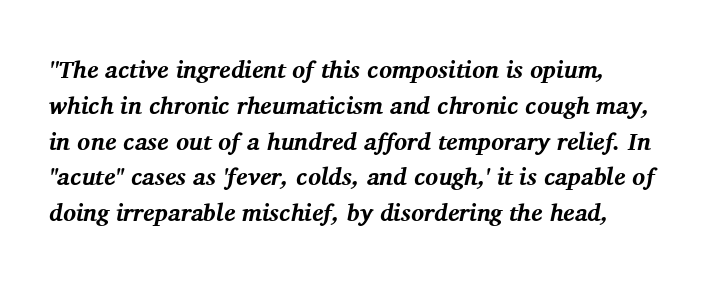
{"italic": "yes", "lean": "right", "slant_degrees": 11, "bold": "yes", "underline": "no", "line_spacing": "normal", "line_spacing_ratio": 1.49, "letter_spacing": "normal", "letter_spacing_em": 0.0, "glyph_px": 24}
